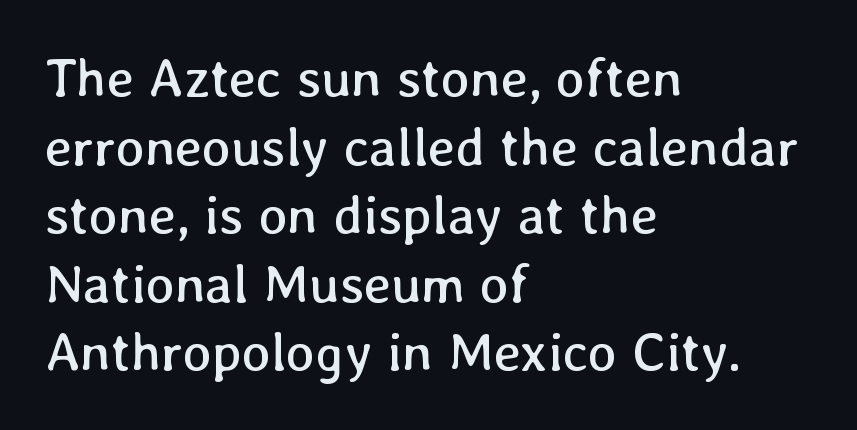
The image shows 54 px regular-weight type, upright; set left-aligned, normal line spacing (1.27x), normal letter spacing, not underlined; low stroke contrast and a medium x-height.
